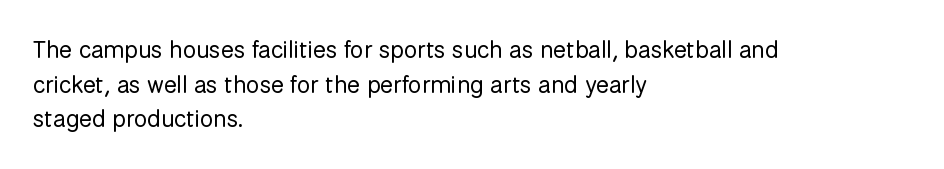
The image shows 24 px text type, upright; set left-aligned, normal line spacing (1.44x), normal letter spacing, not underlined.
